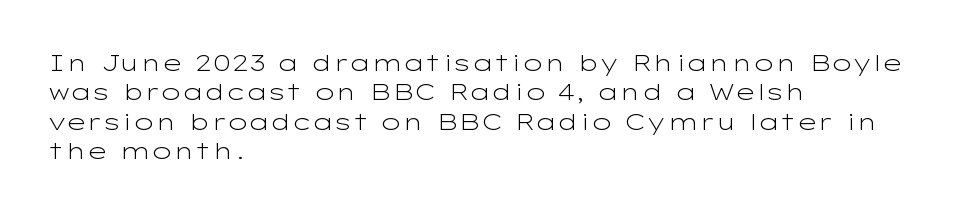
The image shows 23 px text type, upright; set left-aligned, normal line spacing (1.28x), normal letter spacing, not underlined.
